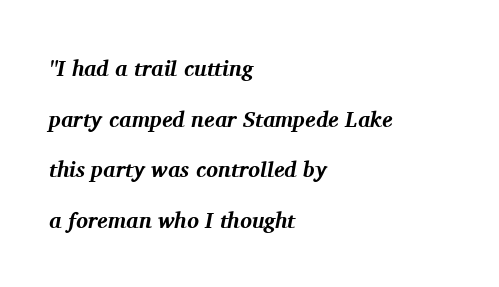
Is the type slanted? Yes — the strokes lean at a clear angle. Notice how thick the strokes are: this is what a full bold looks like. In terms of letterspacing, this is plain default setting. Unmarked baselines from the first word to the last. Does the leading feel generous? Absolutely, it's lavish.
